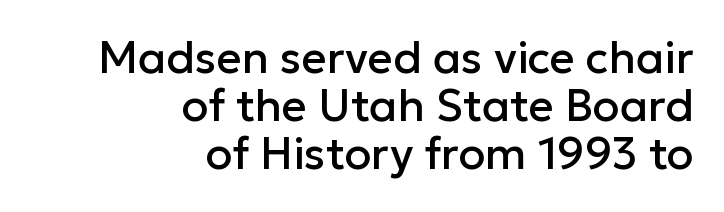
{"serif": "no", "italic": "no", "width": "normal", "stroke_contrast": "low", "x_height": "medium", "monospaced": "no", "underline": "no", "align": "right", "line_spacing": "tight", "line_spacing_ratio": 1.09, "letter_spacing": "normal", "letter_spacing_em": 0.0, "glyph_px": 44}
